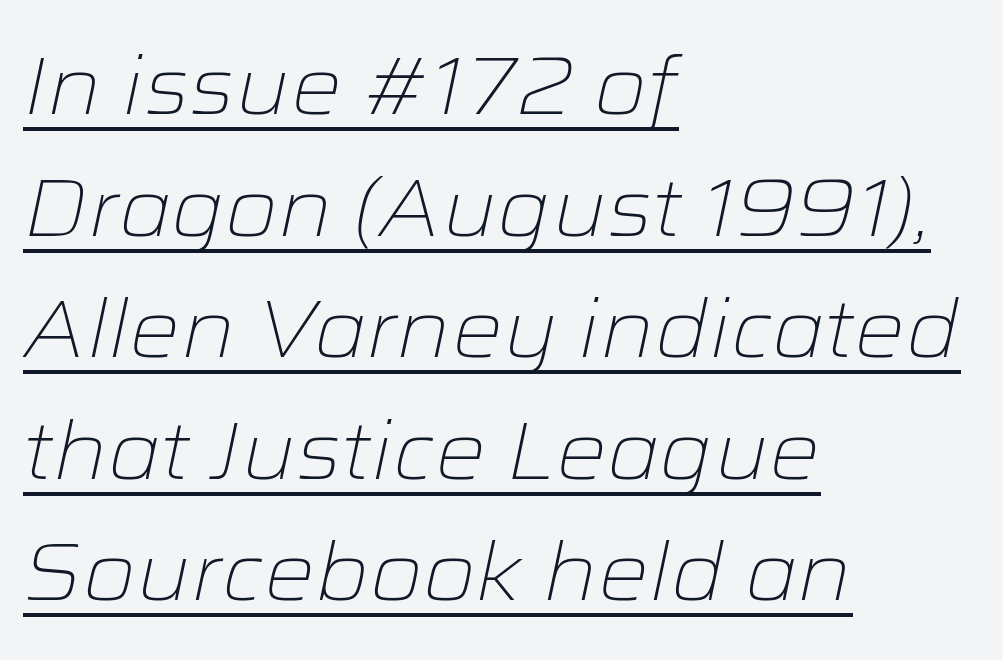
Glance below the letters and you will spot a drawn line. Tracking value appears to be zero — textbook default spacing. The letters advance in unequal steps, a hallmark of proportional type. Casual observation: everything's shoved over to the left. Compared with ordinary roman type, these characters are visibly tilted.
